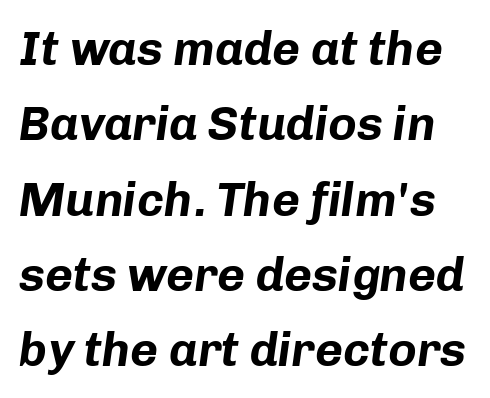
Characters follow at the spacing the type designer built in. Looking at the ascenders, they clearly lean. Varying glyph widths throughout — classic text-font behaviour. I'd describe the lettering as bold — thick and assertive.
